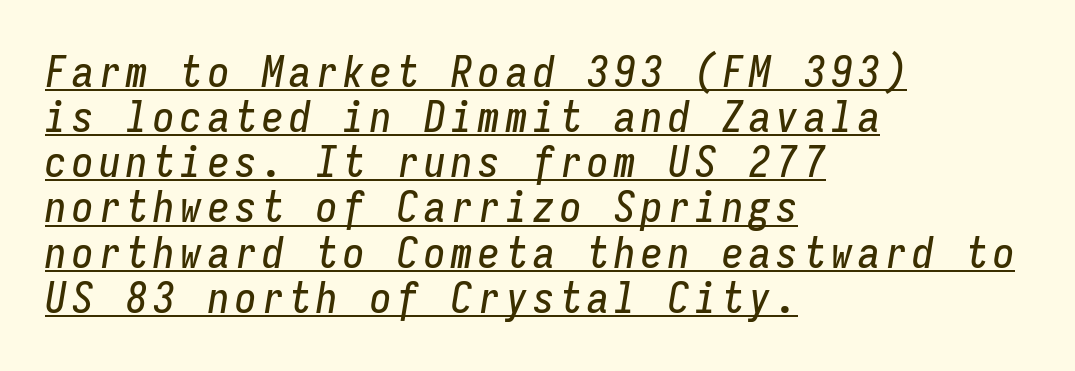
Q: Is the text italic (slanted)? A: Yes, it leans right by about 9 degrees.
Q: Is the text underlined? A: Yes.
Q: How is the paragraph aligned? A: Left-aligned.
Q: Is the spacing between lines tight, normal or loose? A: Tight.
Q: Width (condensed, normal, or wide)? A: Condensed.
Q: Stroke contrast? A: Low.
Q: x-height? A: Medium.
Q: Monospaced? A: Yes.
